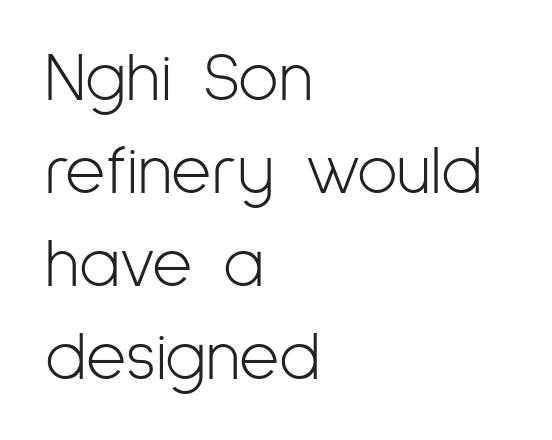
The image shows 69 px light, condensed sans-serif type, upright; set left-aligned, normal line spacing (1.35x), normal letter spacing, not underlined; low stroke contrast and a medium x-height.
